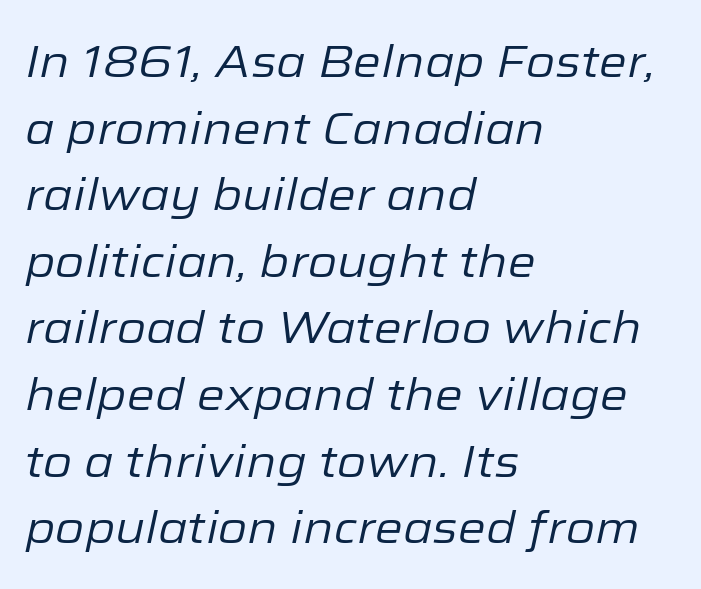
{"italic": "yes", "lean": "right", "slant_degrees": 12, "bold": "no", "weight": "regular", "width": "normal", "stroke_contrast": "low", "x_height": "medium", "monospaced": "no", "underline": "no", "align": "left", "line_spacing": "normal", "line_spacing_ratio": 1.48, "letter_spacing": "normal", "letter_spacing_em": 0.0, "glyph_px": 45}
